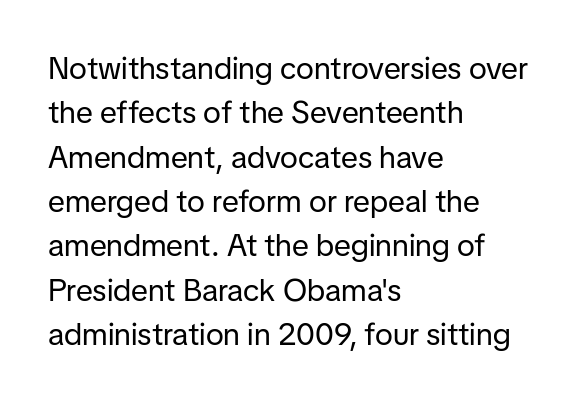
The image shows 31 px regular-weight sans-serif type, upright; set left-aligned, normal line spacing (1.43x), normal letter spacing, not underlined; low stroke contrast and a medium x-height.
